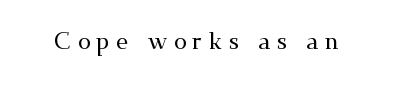
{"italic": "no", "underline": "no", "letter_spacing": "wide", "letter_spacing_em": 0.27, "glyph_px": 23}
